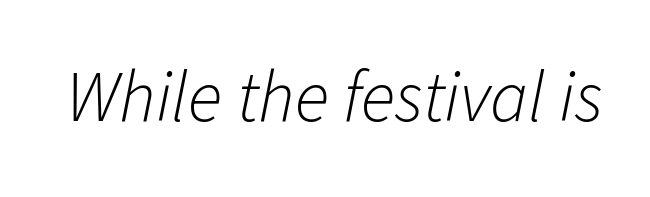
Varying glyph widths throughout — classic text-font behaviour. Compared with typical body copy, the letter spacing here is the same. A light-to-regular cut is what we see here. The space directly below the letters is spotless. Observe the lean: these are italic letterforms.
